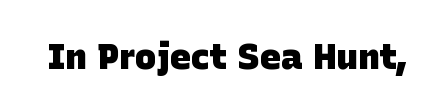
Anything drawn beneath the words? Only blank space. Think of a printed novel: that variable character pitch is what you see here. Observe the absence of serifs on each vertical stroke in this sample. These words are printed bold, with thick strokes throughout.
